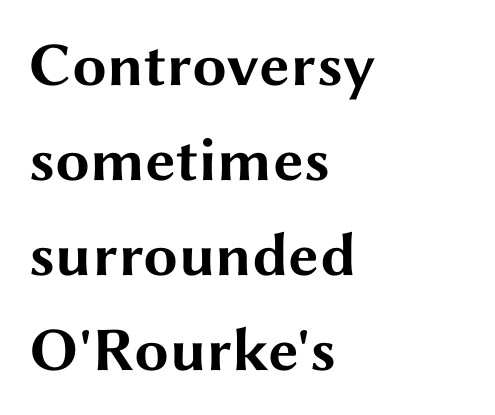
Q: Is the text bold? A: Yes.
Q: Is the text italic (slanted)? A: No, it is upright.
Q: Is the typeface a serif or a sans-serif typeface? A: Sans-serif.
Q: Is the text underlined? A: No.
Q: How is the paragraph aligned? A: Left-aligned.
Q: Is the spacing between letters normal or unusually wide? A: Normal.
Q: Is the spacing between lines tight, normal or loose? A: Normal.
Q: Width (condensed, normal, or wide)? A: Wide.
Q: Stroke contrast? A: Medium.
Q: x-height? A: Medium.
Q: Monospaced? A: No.
